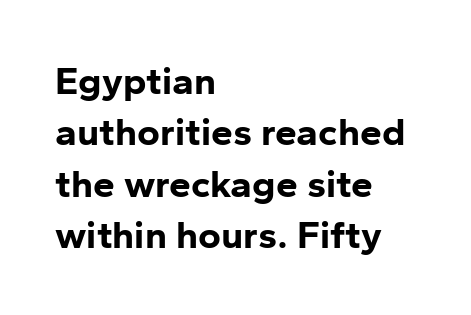
The image shows 39 px bold sans-serif type, upright; set left-aligned, normal line spacing (1.32x), normal letter spacing, not underlined; low stroke contrast and a medium x-height.
